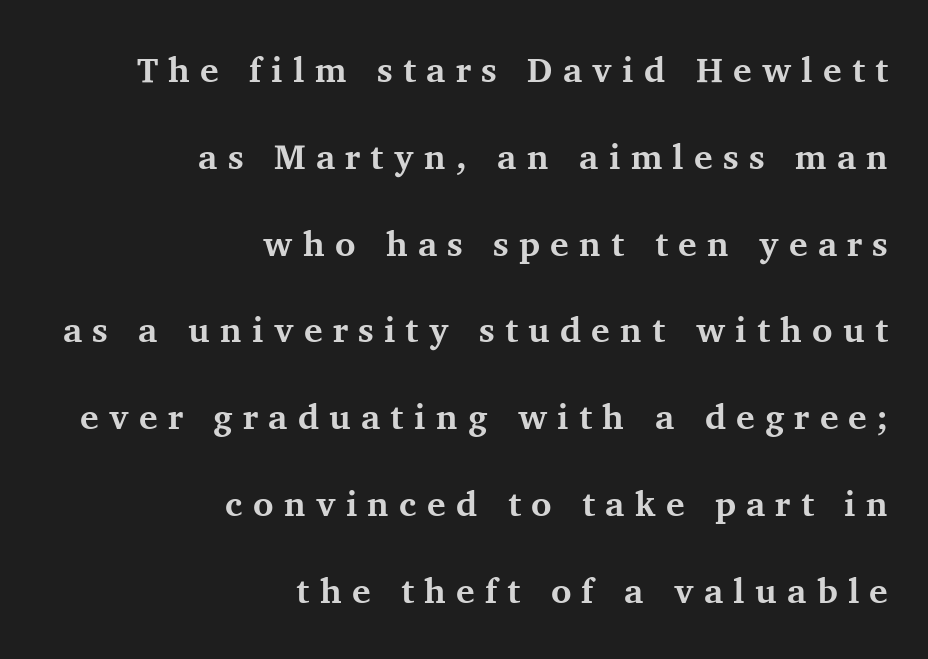
Q: Is the text bold? A: Yes.
Q: Is the text italic (slanted)? A: No, it is upright.
Q: Is the typeface a serif or a sans-serif typeface? A: Serif.
Q: Is the text underlined? A: No.
Q: How is the paragraph aligned? A: Right-aligned.
Q: Is the spacing between letters normal or unusually wide? A: Unusually wide.
Q: Is the spacing between lines tight, normal or loose? A: Loose.
Q: Width (condensed, normal, or wide)? A: Normal.
Q: Stroke contrast? A: Medium.
Q: x-height? A: Medium.
Q: Monospaced? A: No.
